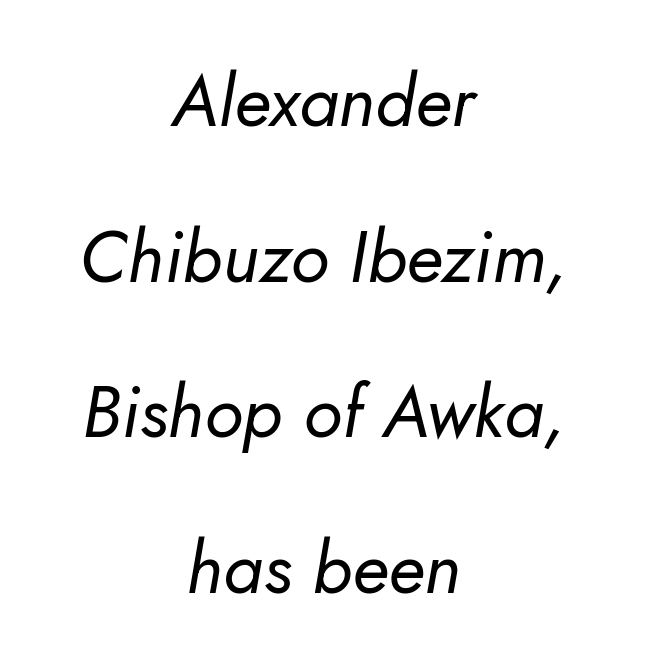
Q: Is the text bold? A: No.
Q: Is the text italic (slanted)? A: Yes, it leans right by about 5 degrees.
Q: Is the text underlined? A: No.
Q: How is the paragraph aligned? A: Centered.
Q: Is the spacing between letters normal or unusually wide? A: Normal.
Q: Is the spacing between lines tight, normal or loose? A: Loose.
Q: Width (condensed, normal, or wide)? A: Normal.
Q: Stroke contrast? A: Low.
Q: x-height? A: Small.
Q: Monospaced? A: No.
